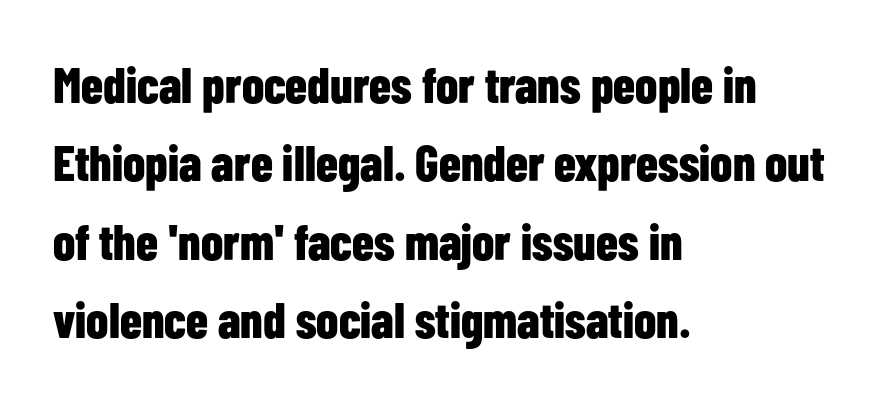
The image shows 50 px bold, condensed sans-serif type, upright; set left-aligned, normal line spacing (1.57x), normal letter spacing, not underlined; low stroke contrast and a medium x-height.
